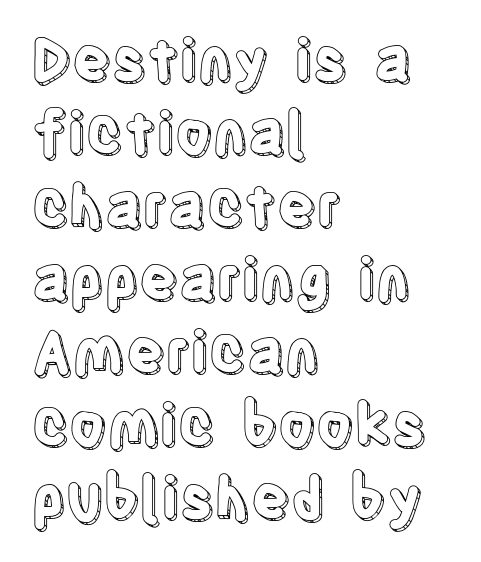
{"italic": "no", "width": "condensed", "x_height": "large", "monospaced": "no", "underline": "no", "align": "left", "line_spacing": "normal", "line_spacing_ratio": 1.26, "letter_spacing": "normal", "letter_spacing_em": 0.0, "glyph_px": 58}
